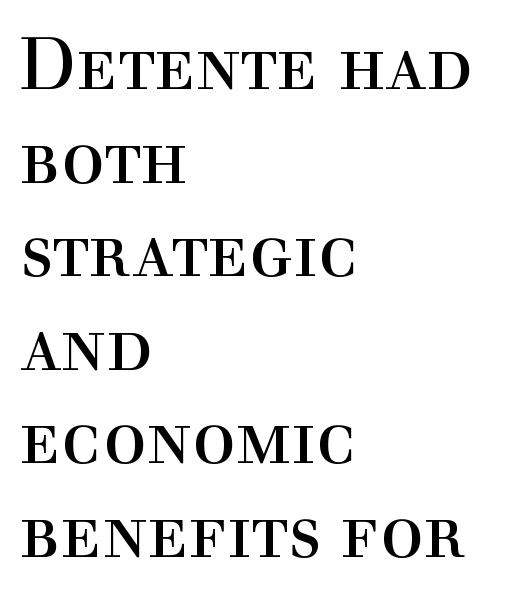
{"serif": "yes", "italic": "no", "bold": "no", "weight": "regular", "width": "normal", "x_height": "medium", "monospaced": "no", "underline": "no", "align": "left", "line_spacing": "normal", "line_spacing_ratio": 1.3, "letter_spacing": "normal", "letter_spacing_em": 0.0, "glyph_px": 72}
